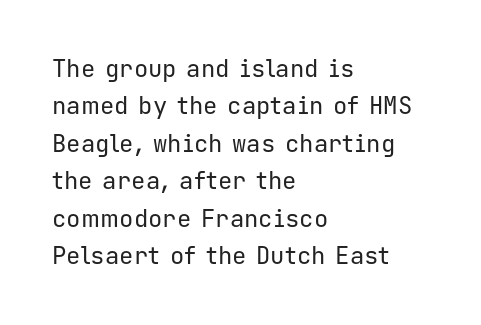
Q: Is the text bold? A: No.
Q: Is the text italic (slanted)? A: No, it is upright.
Q: Is the text underlined? A: No.
Q: How is the paragraph aligned? A: Left-aligned.
Q: Is the spacing between letters normal or unusually wide? A: Normal.
Q: Is the spacing between lines tight, normal or loose? A: Normal.
